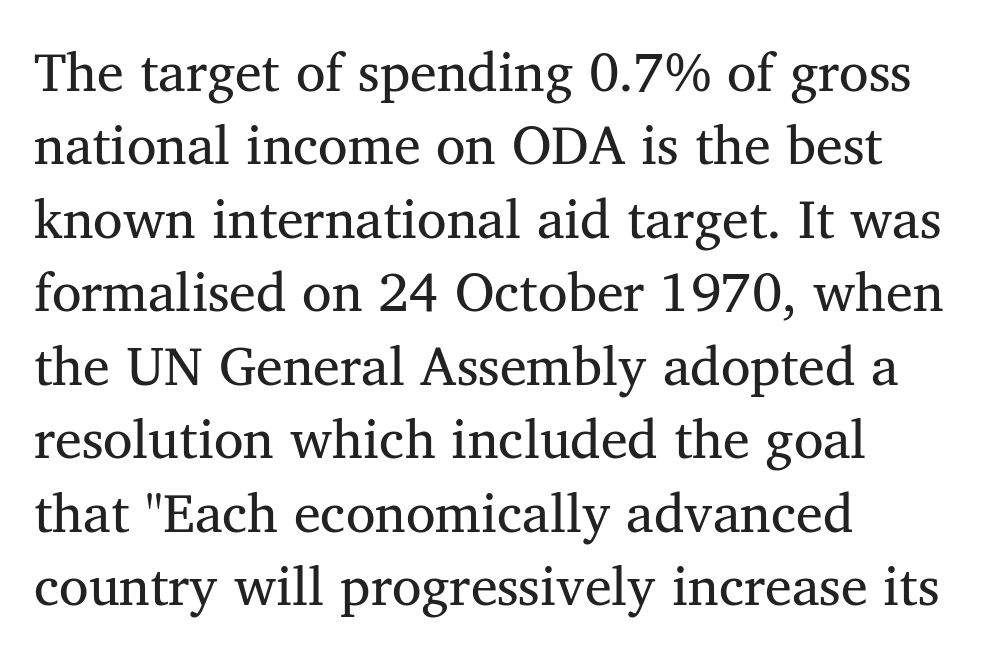
Q: Is the text bold? A: No.
Q: Is the typeface a serif or a sans-serif typeface? A: Serif.
Q: Is the text underlined? A: No.
Q: How is the paragraph aligned? A: Left-aligned.
Q: Is the spacing between letters normal or unusually wide? A: Normal.
Q: Is the spacing between lines tight, normal or loose? A: Normal.
Q: Width (condensed, normal, or wide)? A: Normal.
Q: Stroke contrast? A: Medium.
Q: x-height? A: Medium.
Q: Monospaced? A: No.
